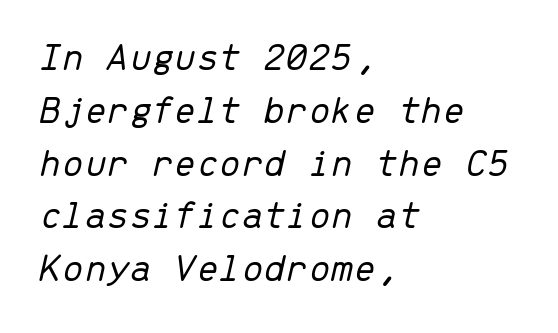
Q: Is the text bold? A: No.
Q: Is the text italic (slanted)? A: Yes, it leans right by about 13 degrees.
Q: Is the text underlined? A: No.
Q: How is the paragraph aligned? A: Left-aligned.
Q: Is the spacing between letters normal or unusually wide? A: Normal.
Q: Is the spacing between lines tight, normal or loose? A: Normal.
Q: Width (condensed, normal, or wide)? A: Normal.
Q: Stroke contrast? A: Low.
Q: x-height? A: Medium.
Q: Monospaced? A: Yes.
